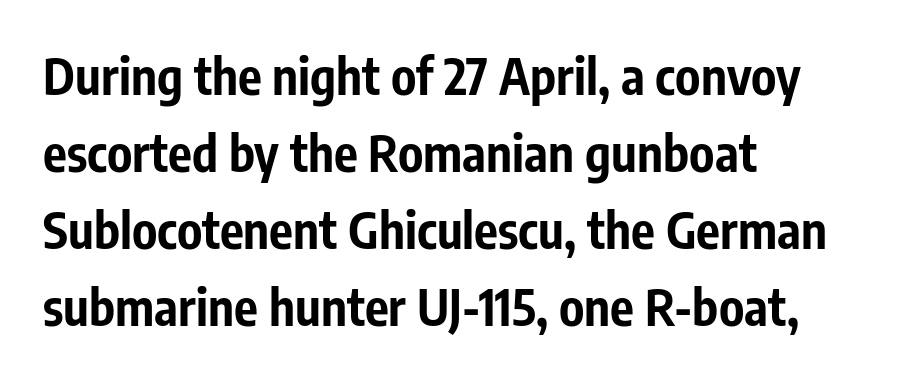
Q: Is the text bold? A: Yes.
Q: Is the text italic (slanted)? A: No, it is upright.
Q: Is the typeface a serif or a sans-serif typeface? A: Sans-serif.
Q: Is the text underlined? A: No.
Q: How is the paragraph aligned? A: Left-aligned.
Q: Is the spacing between letters normal or unusually wide? A: Normal.
Q: Is the spacing between lines tight, normal or loose? A: Normal.
Q: Width (condensed, normal, or wide)? A: Condensed.
Q: Stroke contrast? A: Low.
Q: x-height? A: Medium.
Q: Monospaced? A: No.
